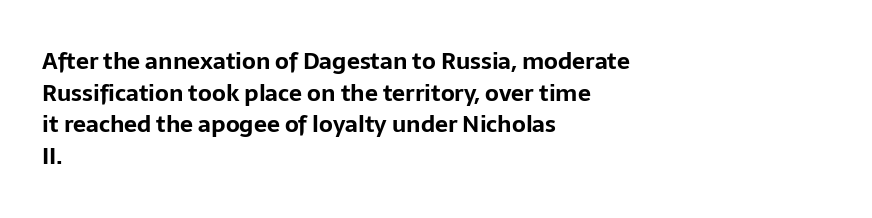
The lines are quadded left. Regular leading. Nothing unusual about the tracking: characters are spaced as the font intends. The font is running at its bold setting. Tall strokes in this sample are plumb rather than angled.
